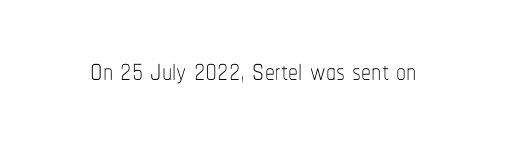
{"italic": "no", "bold": "no", "weight": "thin", "width": "condensed", "stroke_contrast": "low", "x_height": "medium", "monospaced": "no", "underline": "no", "letter_spacing": "normal", "letter_spacing_em": 0.0, "glyph_px": 40}
